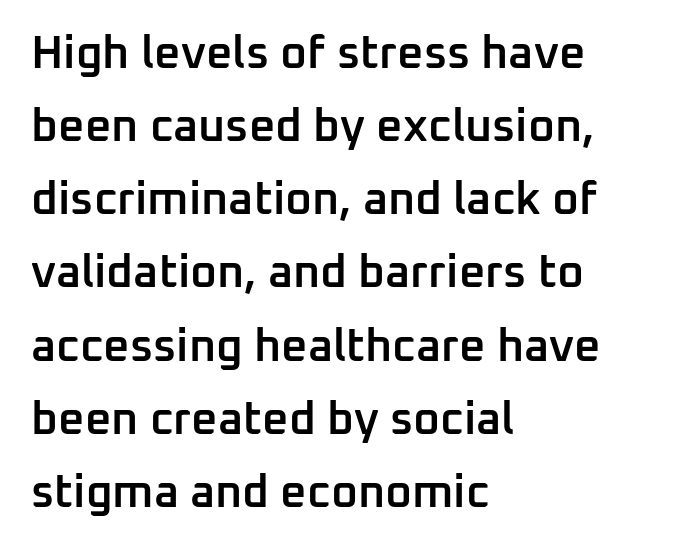
Line spacing here is normal. The passage shown is semibold, sitting just below true bold. Look at the bottom of the vertical strokes: they stop flat, with no serifs. Here the designer chose a conventional face with non-uniform glyph widths.
